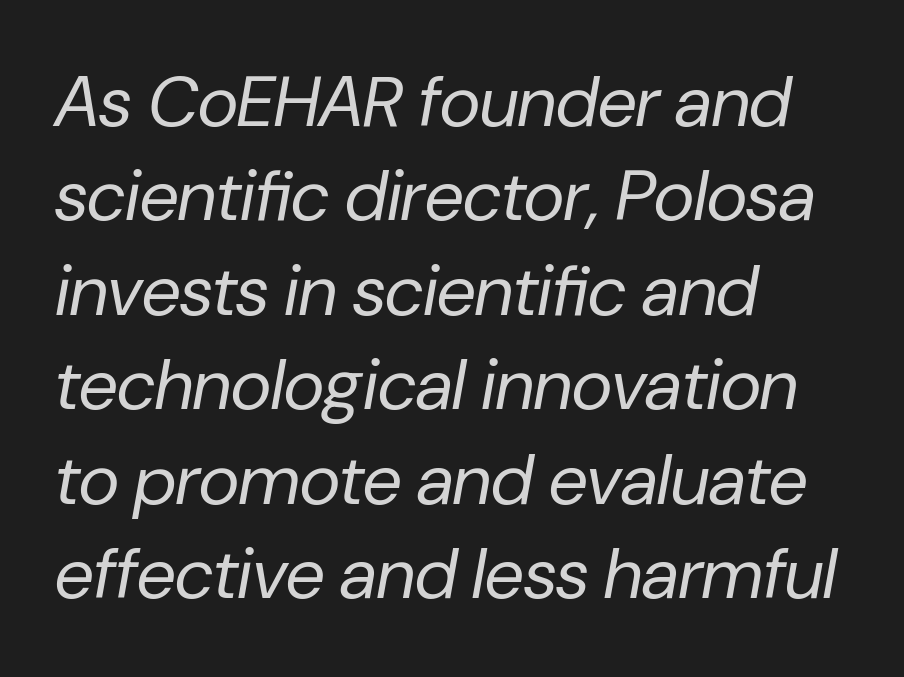
The letters look calm and open, with moderate or lighter stems. Observe the ordinary spacing: letters are neighbours, not strangers. These lines are set flush left with a ragged right edge. Observe the lean: these are italic letterforms. Any mark beneath the type? The region is blank. Here the designer chose a conventional face with non-uniform glyph widths.
